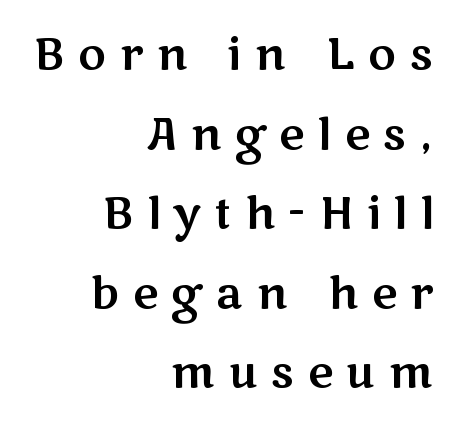
Horizontal alignment here is rightward, an uncommon choice for prose. Proportional: the letters do not fall into vertical columns. Posture: straight, roman, zero tilt. Stroke terminals: plain, sans-serif.
